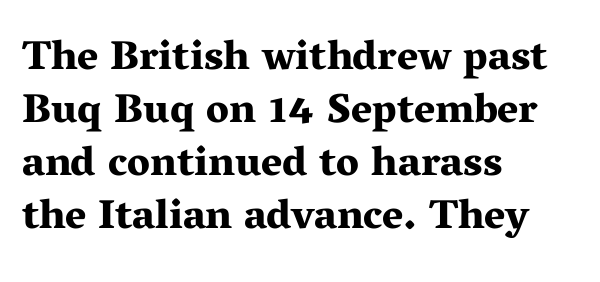
Q: Is the text bold? A: Yes.
Q: Is the text italic (slanted)? A: No, it is upright.
Q: Is the typeface a serif or a sans-serif typeface? A: Serif.
Q: Is the text underlined? A: No.
Q: How is the paragraph aligned? A: Left-aligned.
Q: Is the spacing between letters normal or unusually wide? A: Normal.
Q: Is the spacing between lines tight, normal or loose? A: Normal.
Q: Width (condensed, normal, or wide)? A: Wide.
Q: Stroke contrast? A: Medium.
Q: x-height? A: Medium.
Q: Monospaced? A: No.
